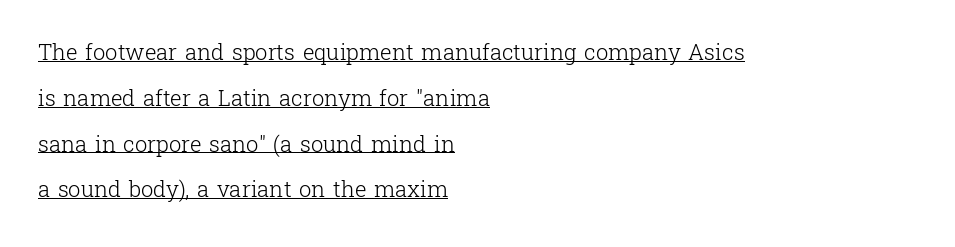
Here the glyphs are tracked normally, forming tight word shapes. Bold? No — there's no thickening of the strokes. Each line starts at the same left margin while the right side varies. Does a line run under the words? Yes, clearly. Characters remain perfectly vertical along every line. Summary of vertical rhythm: relaxed, with wide interline spacing.
